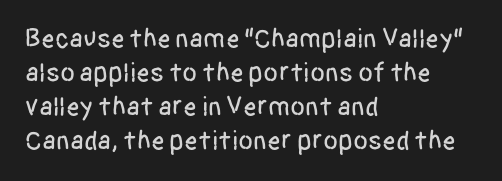
Q: Is the text italic (slanted)? A: No, it is upright.
Q: Is the text underlined? A: No.
Q: How is the paragraph aligned? A: Left-aligned.
Q: Is the spacing between letters normal or unusually wide? A: Normal.
Q: Is the spacing between lines tight, normal or loose? A: Normal.
